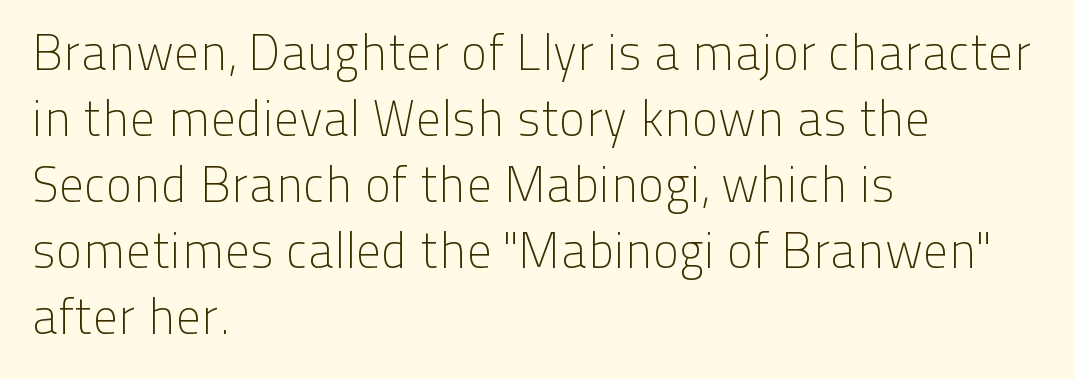
The image shows 50 px light sans-serif type, upright; set left-aligned, normal line spacing (1.32x), normal letter spacing, not underlined; low stroke contrast and a medium x-height.
